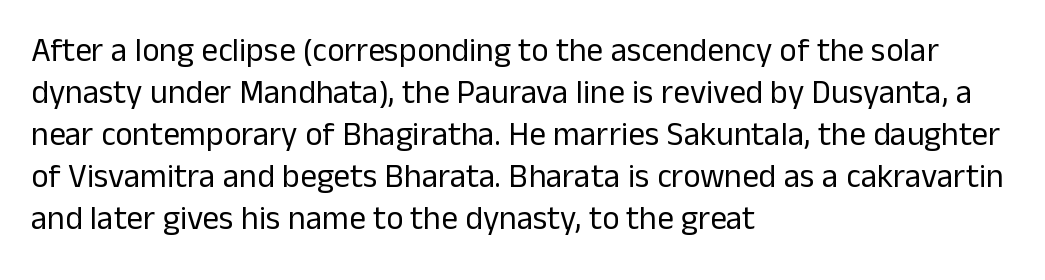
Is the letter spacing exaggerated? No — it looks like the ordinary default. A clean baseline with only descenders dipping below it. The face used here is a sans, in the tradition of grotesques and geometrics. Caption: face not bold, strokes unweighted. This sample is left-justified, so line endings fall wherever the words run out. Notice how descenders clear the ascenders below comfortably — that's standard leading.
